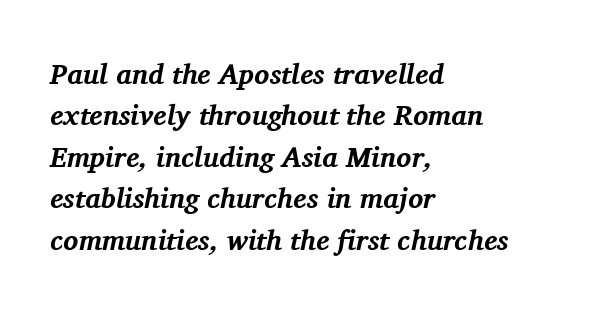
Where is the straight margin? On the left. The glyphs look as if they've been sheared to an angle. Every letter is thick-stroked: bold, no question. Looks like regular typesetting: each glyph gets only the width it needs.
